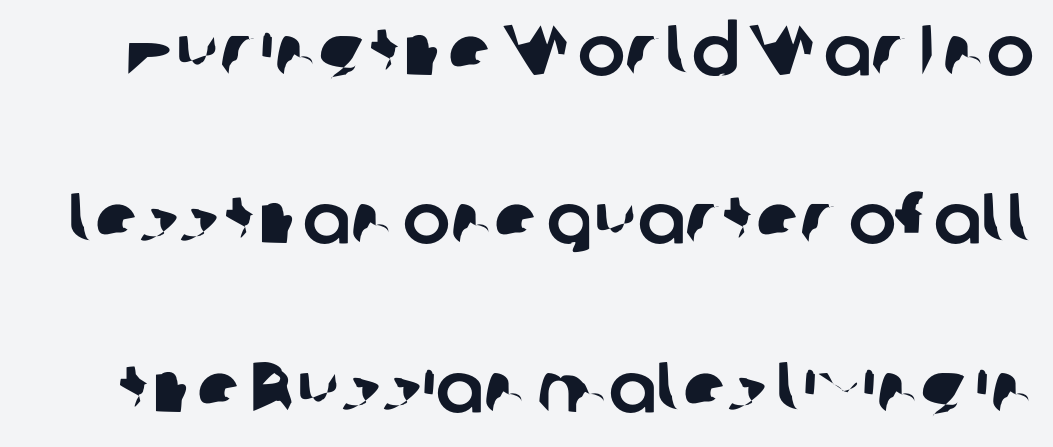
{"serif": "no", "width": "normal", "stroke_contrast": "low", "x_height": "medium", "monospaced": "no", "underline": "no", "line_spacing": "loose", "line_spacing_ratio": 2.37, "letter_spacing": "normal", "letter_spacing_em": 0.0, "glyph_px": 71}
